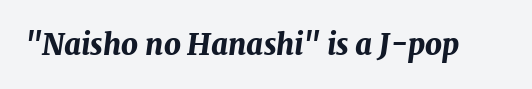
{"italic": "yes", "lean": "right", "slant_degrees": 7, "bold": "yes", "weight": "bold", "width": "normal", "stroke_contrast": "medium", "x_height": "medium", "monospaced": "no", "underline": "no", "letter_spacing": "normal", "letter_spacing_em": 0.0, "glyph_px": 29}
